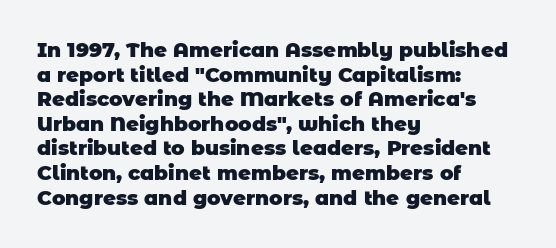
Q: Is the text bold? A: Yes.
Q: Is the text underlined? A: No.
Q: How is the paragraph aligned? A: Left-aligned.
Q: Is the spacing between letters normal or unusually wide? A: Normal.
